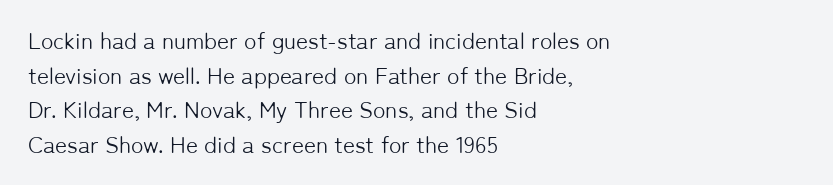
Vertical strokes here are truly vertical. Is the block centered? No — it sits flush against the left margin. Standard letterfit; no display-style spreading of the glyphs. This is not heavy type; no bold has been used.
